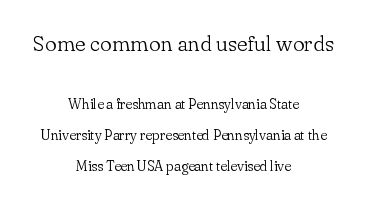
Q: Is the text bold? A: No.
Q: Is the text italic (slanted)? A: No, it is upright.
Q: Is the text underlined? A: No.
Q: How is the paragraph aligned? A: Centered.
Q: Is the spacing between letters normal or unusually wide? A: Normal.
Q: Is the spacing between lines tight, normal or loose? A: Loose.
Q: Which block of text is set in a larger size, the first (top) or the second (bottom)? A: The first (top) one.
